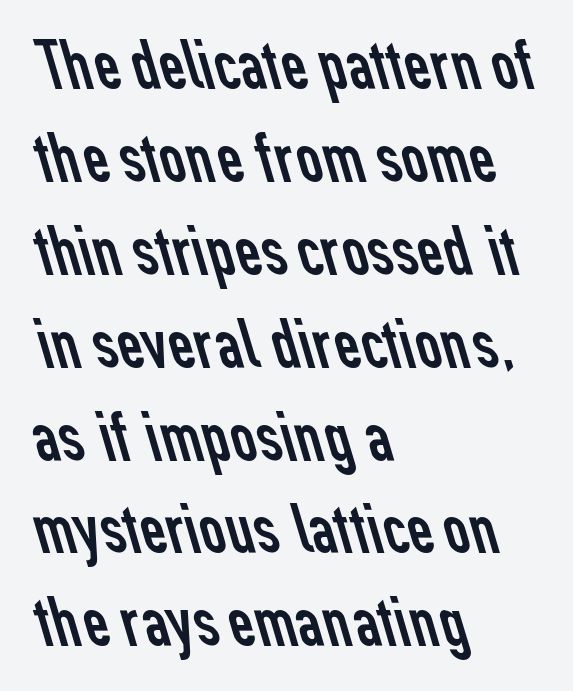
{"serif": "no", "bold": "no", "weight": "regular", "width": "normal", "stroke_contrast": "low", "x_height": "medium", "monospaced": "no", "underline": "no", "align": "left", "line_spacing": "normal", "line_spacing_ratio": 1.29, "letter_spacing": "normal", "letter_spacing_em": 0.0, "glyph_px": 72}
